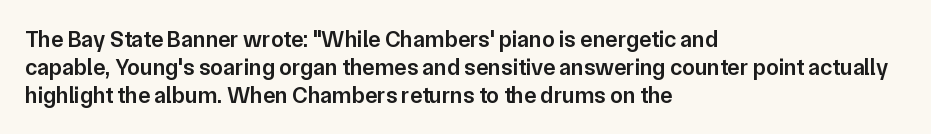
{"italic": "no", "bold": "semi", "underline": "no", "align": "left", "line_spacing_ratio": 1.21, "letter_spacing": "normal", "letter_spacing_em": 0.0, "glyph_px": 23}
